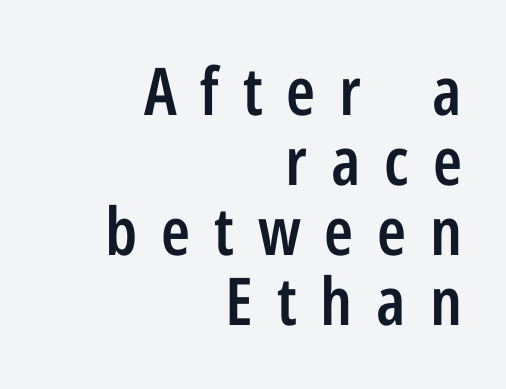
Heft: intermediate — a semibold. The lettering holds an erect, upright posture throughout. The vertical gap from one line to the next is small. The foot of each line stays bare and open. The characters display no serif detailing; their extremities are plain.
